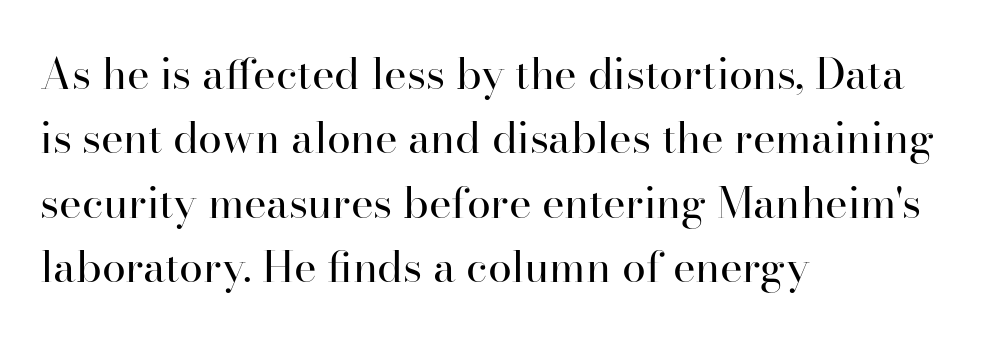
Is this a fixed-width face? No — the glyphs have proportional, varying widths. Clear beneath every line of the passage. This is not heavy type; no bold has been used. Compared with a centered layout, this one pins lines to the left instead. Unlike a clean sans, this face finishes its strokes with serifs. The letterforms sit shoulder to shoulder at normal distance.
